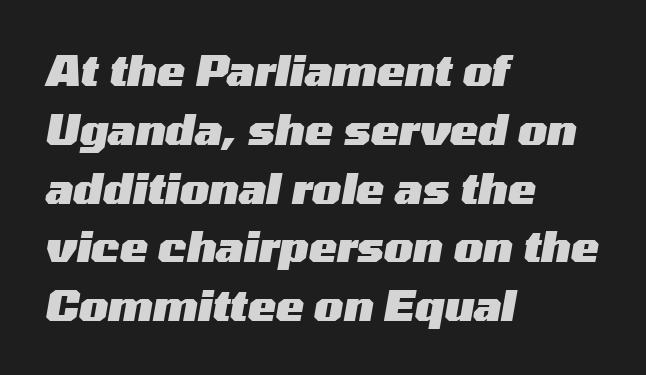
A typesetter would call this proportional, since set widths differ per character. Caption: standard tracking, unaltered. In terms of weight, the rendering is a true, heavy bold. The text carries the slant typical of an italic or oblique font. Anything drawn beneath the words? Only blank space.
